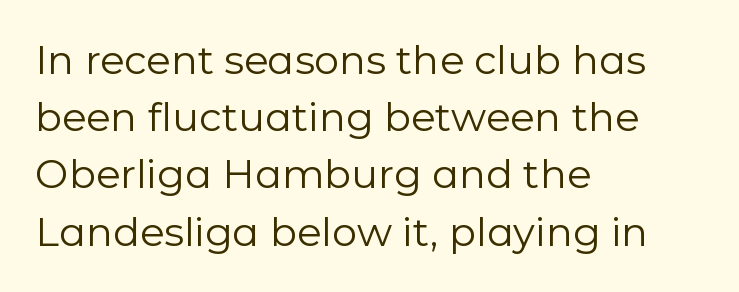
Q: Is the text bold? A: No.
Q: Is the text italic (slanted)? A: No, it is upright.
Q: Is the typeface a serif or a sans-serif typeface? A: Sans-serif.
Q: Is the text underlined? A: No.
Q: How is the paragraph aligned? A: Left-aligned.
Q: Is the spacing between letters normal or unusually wide? A: Normal.
Q: Is the spacing between lines tight, normal or loose? A: Normal.
Q: Width (condensed, normal, or wide)? A: Normal.
Q: Stroke contrast? A: Low.
Q: x-height? A: Medium.
Q: Monospaced? A: No.
